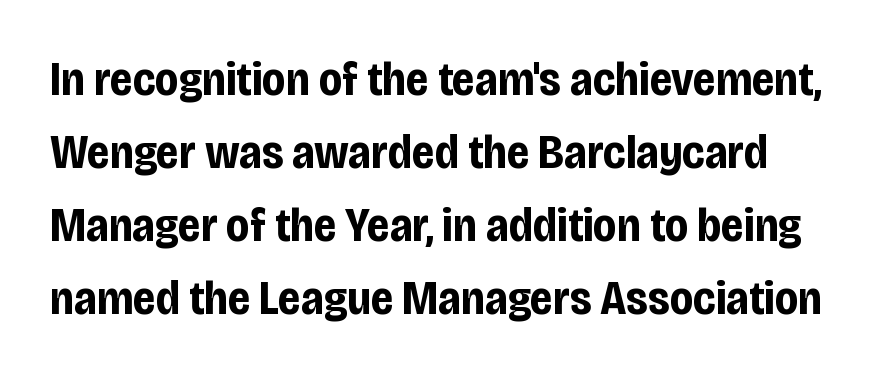
{"serif": "no", "italic": "no", "bold": "yes", "weight": "bold", "width": "condensed", "stroke_contrast": "low", "x_height": "large", "monospaced": "no", "underline": "no", "line_spacing": "normal", "line_spacing_ratio": 1.52, "letter_spacing": "normal", "letter_spacing_em": 0.0, "glyph_px": 48}
